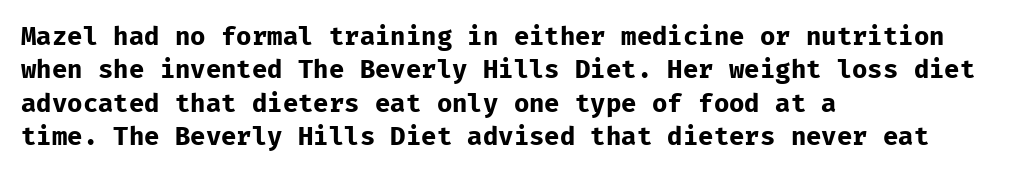
Notice how the passage keeps a crisp vertical edge on the left only. Ordinary non-slanted type is in use. This sample uses plain, unmodified letter spacing. Strong, thick strokes mark this as bold type. Normally led — the rows are evenly, conventionally spaced.
